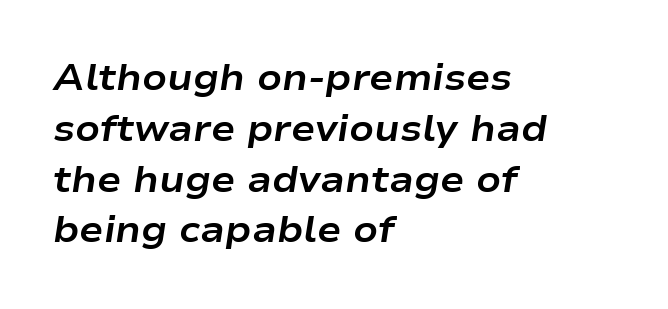
{"italic": "yes", "lean": "right", "slant_degrees": 9, "bold": "yes", "weight": "bold", "width": "wide", "stroke_contrast": "low", "x_height": "medium", "monospaced": "no", "underline": "no", "align": "left", "line_spacing": "normal", "line_spacing_ratio": 1.41, "letter_spacing": "normal", "letter_spacing_em": 0.0, "glyph_px": 36}
